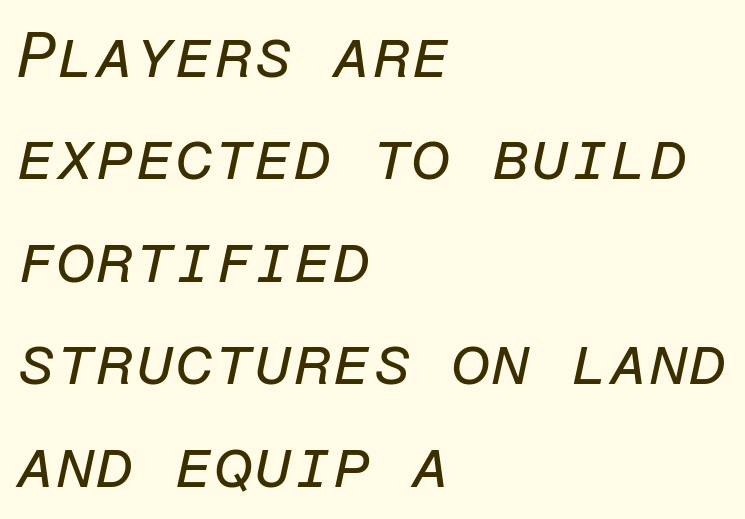
The image shows 64 px regular-weight type, italic (leaning right), monospaced; set left-aligned, normal line spacing (1.6x), normal letter spacing, not underlined; low stroke contrast and a medium x-height.
